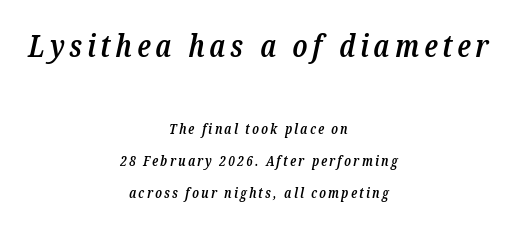
{"serif": "yes", "italic": "yes", "lean": "right", "slant_degrees": 12, "bold": "semi", "weight": "semibold", "width": "condensed", "stroke_contrast": "low", "x_height": "medium", "monospaced": "no", "underline": "no", "align": "center", "line_spacing": "loose", "line_spacing_ratio": 2.29, "larger_block": "first", "size_ratio": 2.21, "glyph_px": 31}
